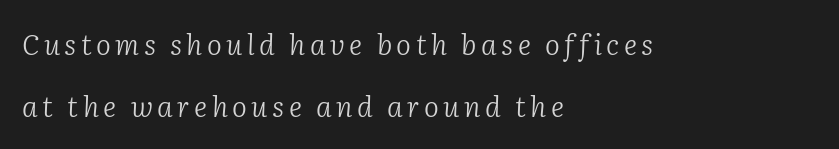
Q: Is the text bold? A: No.
Q: Is the text italic (slanted)? A: Yes, it leans right by about 2 degrees.
Q: Is the typeface a serif or a sans-serif typeface? A: Serif.
Q: Is the text underlined? A: No.
Q: How is the paragraph aligned? A: Left-aligned.
Q: Is the spacing between lines tight, normal or loose? A: Loose.
Q: Width (condensed, normal, or wide)? A: Normal.
Q: Stroke contrast? A: Low.
Q: x-height? A: Medium.
Q: Monospaced? A: No.
